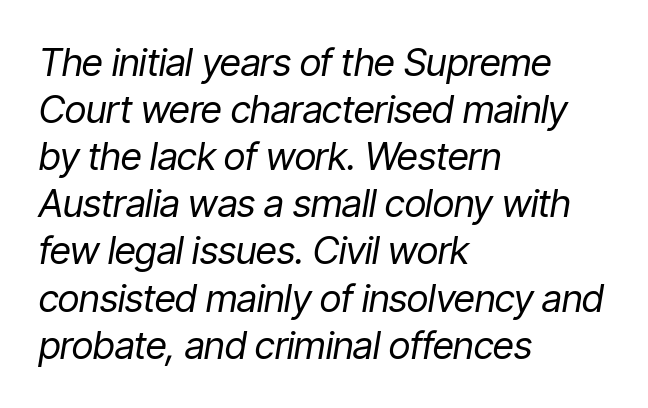
These lines are set flush left with a ragged right edge. A clean baseline with only descenders dipping below it. Looking at the ascenders, they clearly lean. These glyphs show unthickened strokes, regular width or finer. The passage shown is typed in a proportional face where columns would drift.
